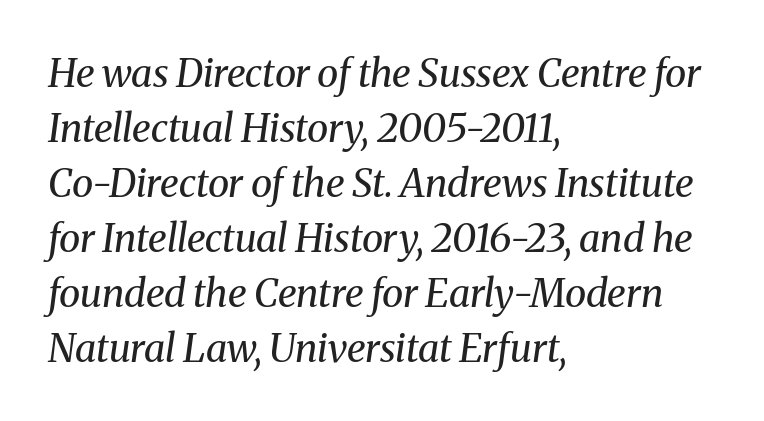
Q: Is the text bold? A: No.
Q: Is the text italic (slanted)? A: Yes, it leans right by about 8 degrees.
Q: Is the typeface a serif or a sans-serif typeface? A: Serif.
Q: Is the text underlined? A: No.
Q: How is the paragraph aligned? A: Left-aligned.
Q: Is the spacing between letters normal or unusually wide? A: Normal.
Q: Is the spacing between lines tight, normal or loose? A: Normal.
Q: Width (condensed, normal, or wide)? A: Normal.
Q: Stroke contrast? A: Medium.
Q: x-height? A: Medium.
Q: Monospaced? A: No.
